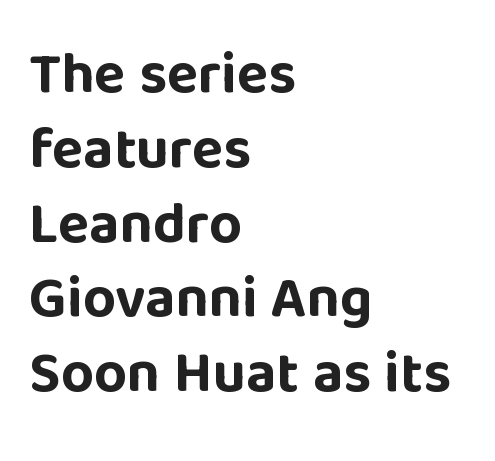
Q: Is the text bold? A: Yes.
Q: Is the text italic (slanted)? A: No, it is upright.
Q: Is the typeface a serif or a sans-serif typeface? A: Sans-serif.
Q: Is the text underlined? A: No.
Q: How is the paragraph aligned? A: Left-aligned.
Q: Is the spacing between letters normal or unusually wide? A: Normal.
Q: Is the spacing between lines tight, normal or loose? A: Normal.
Q: Width (condensed, normal, or wide)? A: Normal.
Q: Stroke contrast? A: Low.
Q: x-height? A: Large.
Q: Monospaced? A: No.
